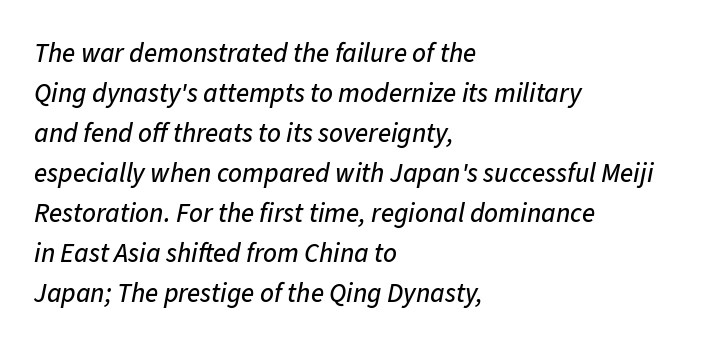
{"italic": "yes", "lean": "right", "slant_degrees": 11, "underline": "no", "align": "left", "line_spacing": "normal", "line_spacing_ratio": 1.48, "letter_spacing": "normal", "letter_spacing_em": 0.0, "glyph_px": 27}
